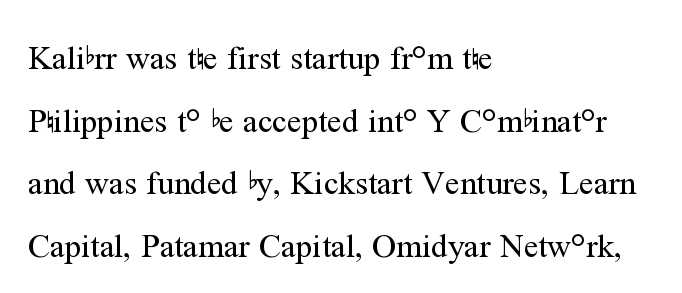
The image shows 33 px regular-weight serif type, upright; set left-aligned, loose line spacing (1.9x), normal letter spacing, not underlined; medium stroke contrast and a medium x-height.
